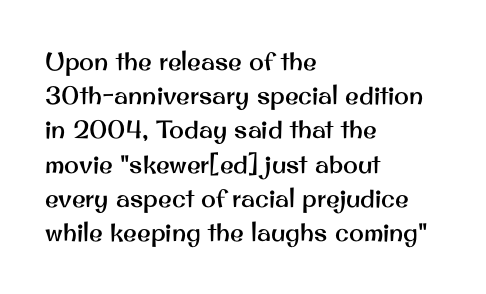
The image shows 25 px text type, upright; set left-aligned, normal line spacing (1.37x), normal letter spacing, not underlined.
